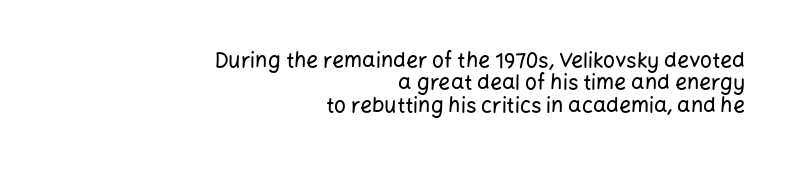
Q: Is the text italic (slanted)? A: No, it is upright.
Q: Is the text underlined? A: No.
Q: How is the paragraph aligned? A: Right-aligned.
Q: Is the spacing between letters normal or unusually wide? A: Normal.
Q: Is the spacing between lines tight, normal or loose? A: Tight.
